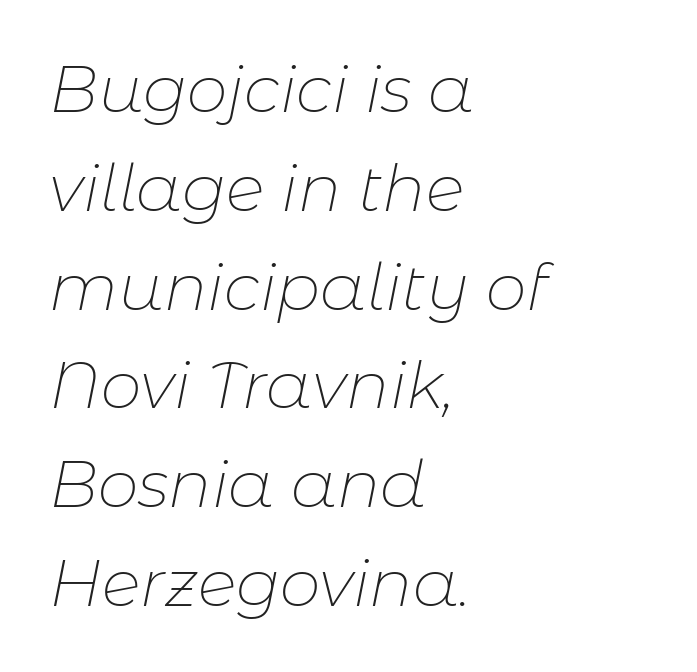
The image shows 65 px thin type, italic (leaning right); set left-aligned, normal line spacing (1.52x), normal letter spacing, not underlined; low stroke contrast and a medium x-height.
